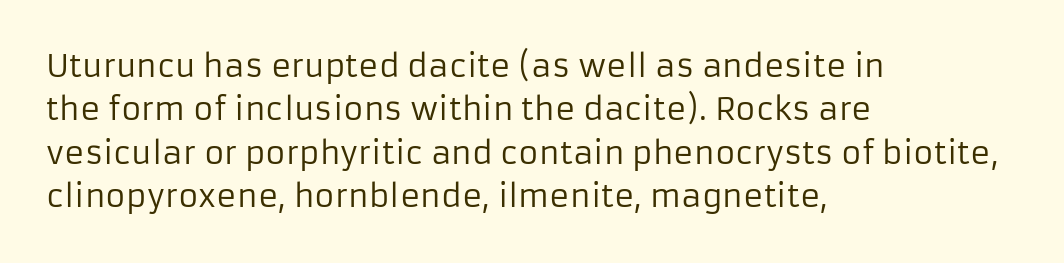
Q: Is the text bold? A: No.
Q: Is the text italic (slanted)? A: No, it is upright.
Q: Is the typeface a serif or a sans-serif typeface? A: Sans-serif.
Q: Is the text underlined? A: No.
Q: How is the paragraph aligned? A: Left-aligned.
Q: Is the spacing between letters normal or unusually wide? A: Normal.
Q: Is the spacing between lines tight, normal or loose? A: Normal.
Q: Width (condensed, normal, or wide)? A: Normal.
Q: Stroke contrast? A: Low.
Q: x-height? A: Medium.
Q: Monospaced? A: No.
